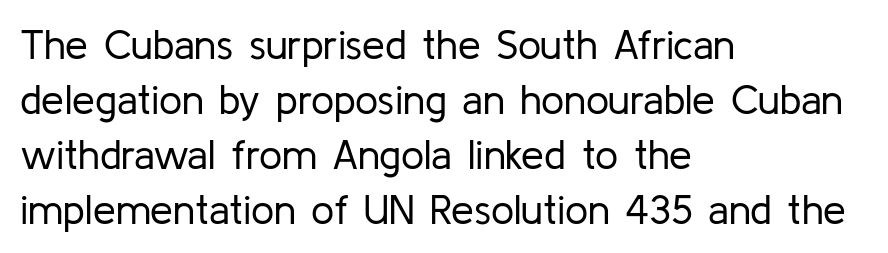
Q: Is the text bold? A: No.
Q: Is the text italic (slanted)? A: No, it is upright.
Q: Is the typeface a serif or a sans-serif typeface? A: Sans-serif.
Q: Is the text underlined? A: No.
Q: How is the paragraph aligned? A: Left-aligned.
Q: Is the spacing between letters normal or unusually wide? A: Normal.
Q: Is the spacing between lines tight, normal or loose? A: Normal.
Q: Width (condensed, normal, or wide)? A: Normal.
Q: Stroke contrast? A: Low.
Q: x-height? A: Medium.
Q: Monospaced? A: No.
